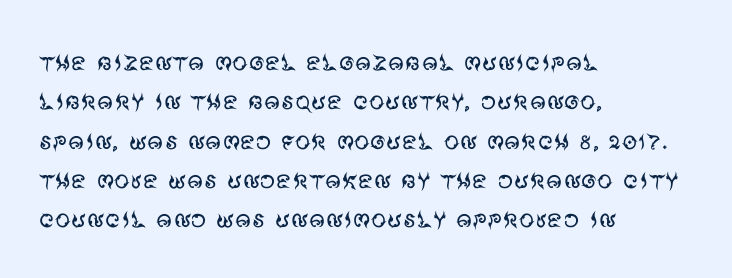
{"serif": "no", "italic": "no", "bold": "no", "weight": "regular", "width": "normal", "stroke_contrast": "medium", "x_height": "large", "monospaced": "no", "underline": "no", "align": "left", "line_spacing": "normal", "line_spacing_ratio": 1.27, "letter_spacing": "normal", "letter_spacing_em": 0.0, "glyph_px": 31}
